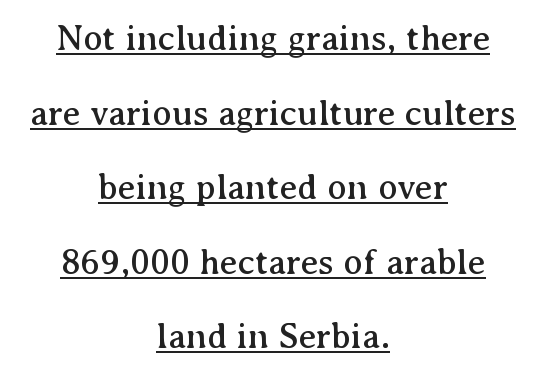
Q: Is the text italic (slanted)? A: No, it is upright.
Q: Is the typeface a serif or a sans-serif typeface? A: Serif.
Q: Is the text underlined? A: Yes.
Q: How is the paragraph aligned? A: Centered.
Q: Is the spacing between letters normal or unusually wide? A: Normal.
Q: Is the spacing between lines tight, normal or loose? A: Loose.
Q: Width (condensed, normal, or wide)? A: Normal.
Q: Stroke contrast? A: Medium.
Q: x-height? A: Medium.
Q: Monospaced? A: No.
